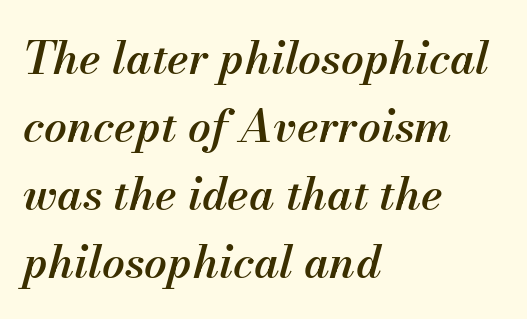
Regarding leading, the lines here are spaced in the standard way. A clean baseline with only descenders dipping below it. Proportional: the letters do not fall into vertical columns. Italic? Definitely — the glyphs are oblique.
